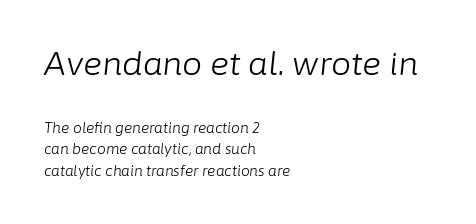
The image shows 32 px light type, italic (leaning right); set left-aligned, normal line spacing (1.54x), normal letter spacing, not underlined; the first (top) block is 2.29x larger; low stroke contrast and a medium x-height.
